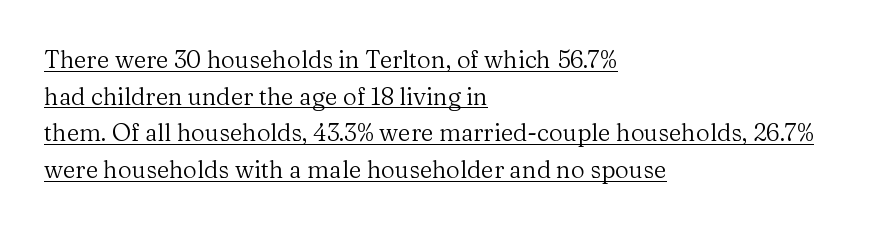
Q: Is the text bold? A: No.
Q: Is the text italic (slanted)? A: No, it is upright.
Q: Is the text underlined? A: Yes.
Q: How is the paragraph aligned? A: Left-aligned.
Q: Is the spacing between letters normal or unusually wide? A: Normal.
Q: Is the spacing between lines tight, normal or loose? A: Normal.
